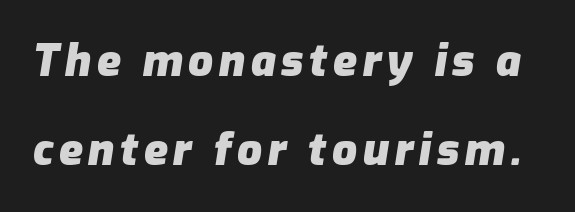
Q: Is the text bold? A: Yes.
Q: Is the text italic (slanted)? A: Yes, it leans right by about 9 degrees.
Q: Is the text underlined? A: No.
Q: Is the spacing between lines tight, normal or loose? A: Loose.
Q: Width (condensed, normal, or wide)? A: Normal.
Q: Stroke contrast? A: Low.
Q: x-height? A: Medium.
Q: Monospaced? A: No.
